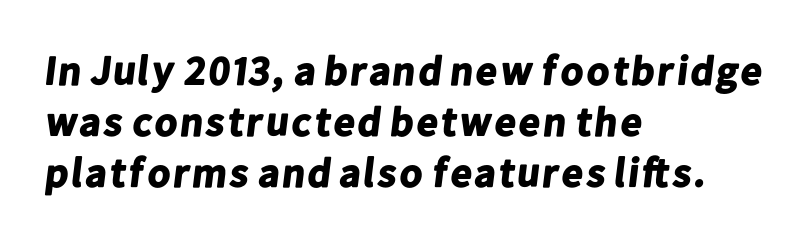
Here the designer chose a conventional face with non-uniform glyph widths. Left-aligned paragraph, ragged on the right. A dark, heavy texture on the line: the type is bold. The gaps between neighbouring characters are ordinary and unremarkable. Lines of text with bare space underneath.
